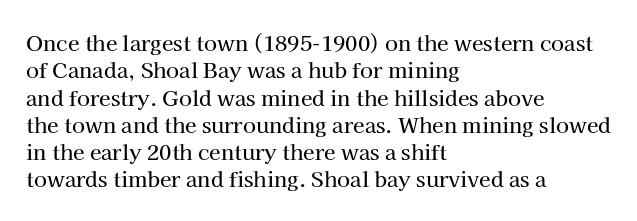
{"italic": "no", "underline": "no", "align": "left", "line_spacing": "normal", "line_spacing_ratio": 1.3, "letter_spacing": "normal", "letter_spacing_em": 0.0, "glyph_px": 21}
